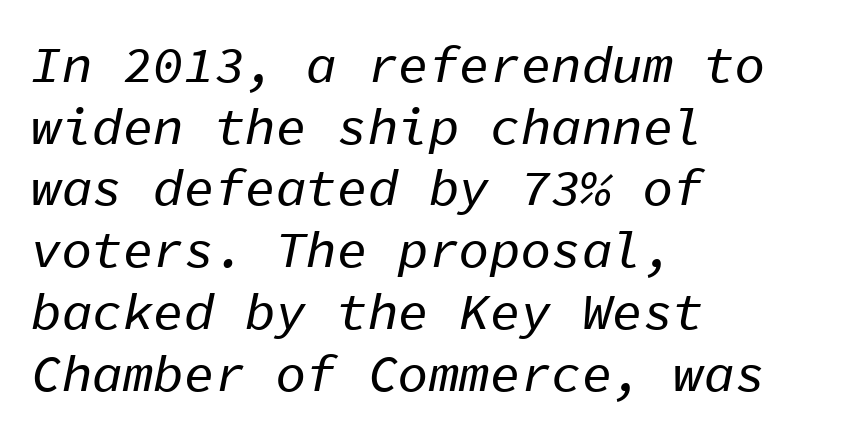
{"italic": "yes", "lean": "right", "slant_degrees": 11, "width": "normal", "stroke_contrast": "low", "x_height": "medium", "monospaced": "yes", "underline": "no", "align": "left", "line_spacing_ratio": 1.21, "letter_spacing": "normal", "letter_spacing_em": 0.0, "glyph_px": 51}
